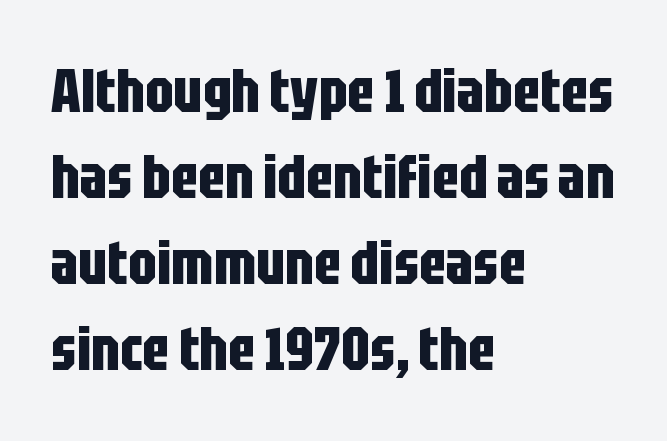
{"serif": "no", "italic": "no", "bold": "yes", "weight": "bold", "width": "condensed", "stroke_contrast": "low", "x_height": "large", "monospaced": "no", "underline": "no", "align": "left", "line_spacing": "normal", "line_spacing_ratio": 1.41, "letter_spacing": "normal", "letter_spacing_em": 0.0, "glyph_px": 61}
